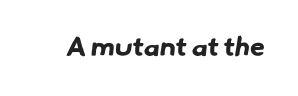
Thick stems and heavy bowls — unmistakably bold. The specimen omits any rule beneath the text block's lines. How are the letters spaced? Ordinarily, with no added tracking.
